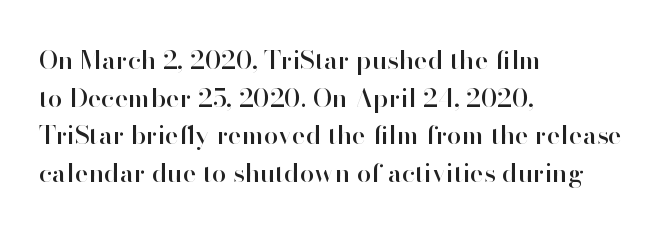
{"italic": "no", "underline": "no", "align": "left", "line_spacing": "normal", "line_spacing_ratio": 1.45, "letter_spacing": "normal", "letter_spacing_em": 0.0, "glyph_px": 26}
